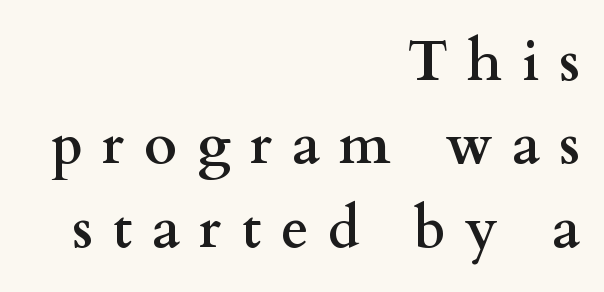
The image shows 56 px semibold, wide serif type, upright; set right-aligned, normal line spacing (1.49x), unusually wide letter spacing (+0.35 em), not underlined; medium stroke contrast and a small x-height.
